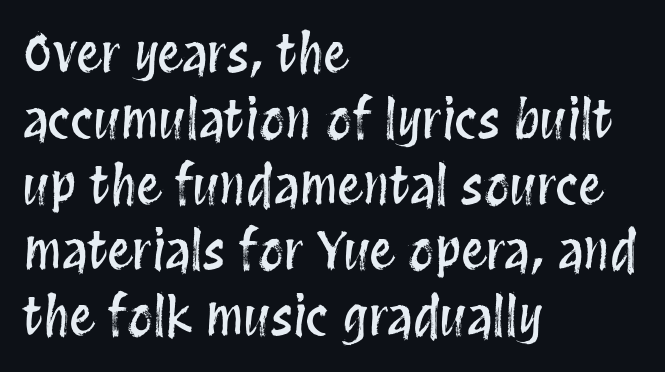
{"italic": "no", "width": "condensed", "stroke_contrast": "medium", "x_height": "large", "monospaced": "no", "underline": "no", "align": "left", "line_spacing": "normal", "line_spacing_ratio": 1.29, "letter_spacing": "normal", "letter_spacing_em": 0.0, "glyph_px": 51}
